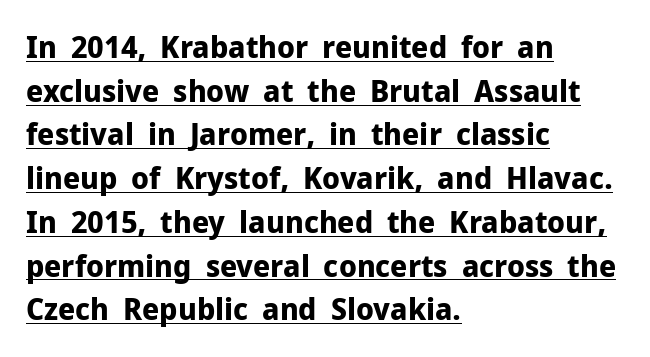
The image shows 31 px bold sans-serif type, upright; set left-aligned, normal line spacing (1.41x), normal letter spacing, underlined; low stroke contrast and a medium x-height.
